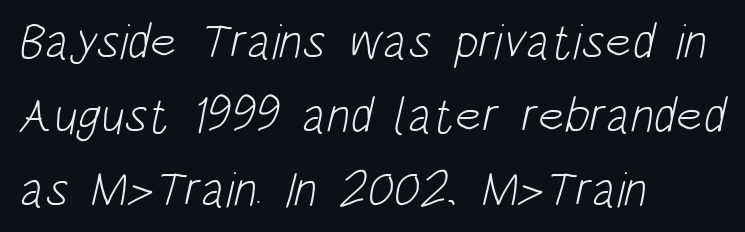
Unbolded letterforms with no extra heft. Does the leading feel generous? No, just average. Where is the straight margin? On the left. Compared with typical body copy, the letter spacing here is the same. Plain, unruled lines of type.
